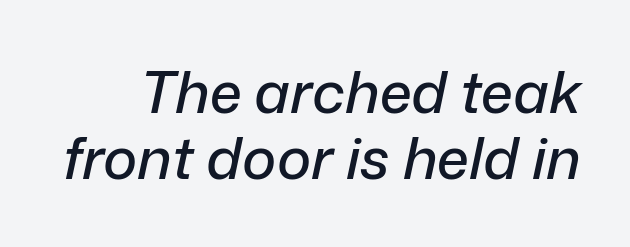
The image shows 58 px text type, italic (leaning right); set tight line spacing (1.13x), normal letter spacing, not underlined; low stroke contrast and a medium x-height.
